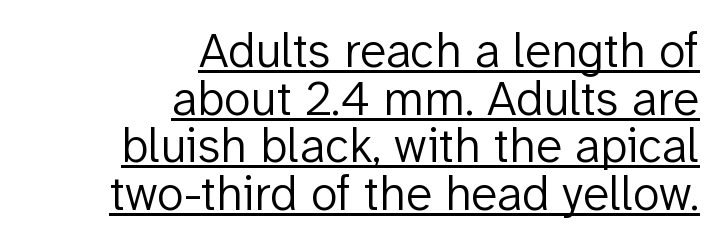
Is this a heavy cut? Hardly; it is regular or lighter. The specimen reads as upright at a glance. Does the leading feel generous? Not at all — it's pinched. The typesetter chose a ragged-left arrangement here. What kind of face is this? One without serifs — a sans. You could call the tracking neutral — neither tight nor loose.
